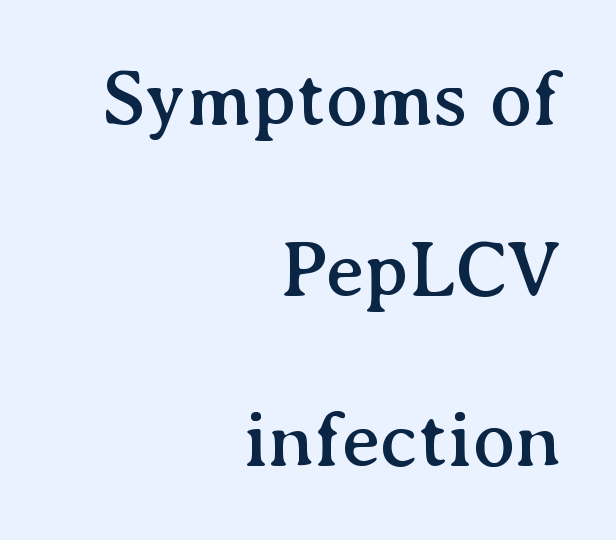
The letters stand straight up with perfectly vertical stems. The designer dialed line spacing up above the default. Varying glyph widths throughout — classic text-font behaviour. Every row of glyphs terminates at an identical x-position on the right. Underlining? Definitely not there.
